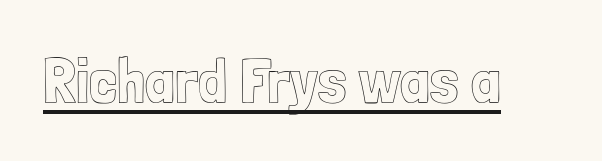
Nobody touched the tracking dial on this one. The letters stand straight up with perfectly vertical stems. Has an underline been added? It has. The passage shown is typed in a proportional face where columns would drift.
